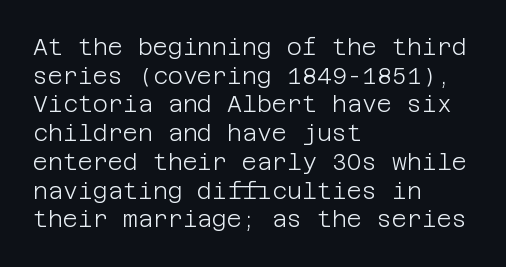
{"italic": "no", "bold": "no", "underline": "no", "align": "left", "line_spacing": "normal", "line_spacing_ratio": 1.25, "letter_spacing": "normal", "letter_spacing_em": 0.0, "glyph_px": 23}
